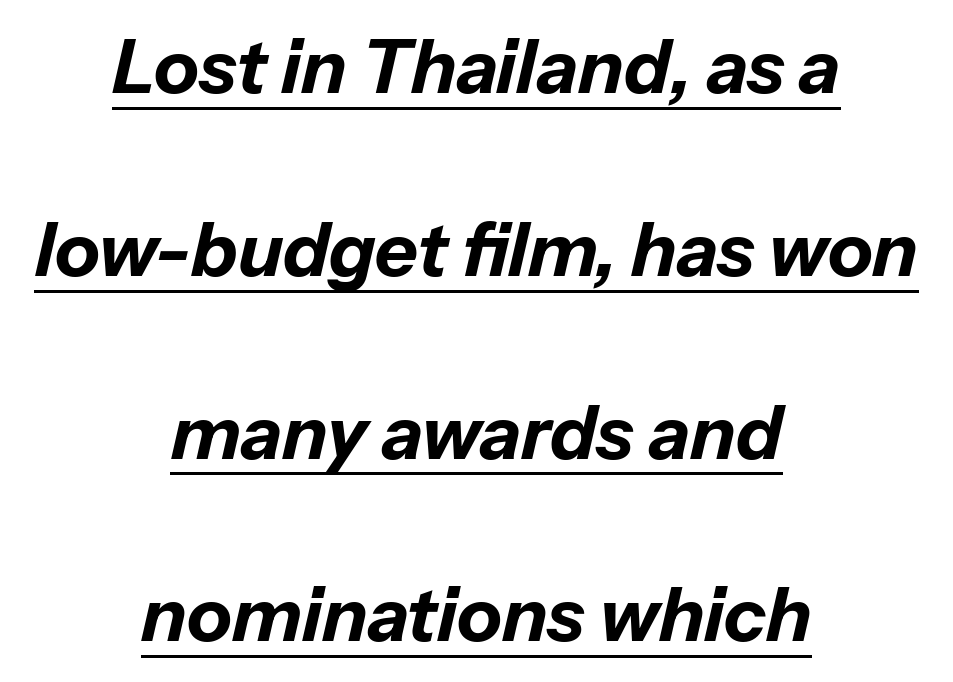
Varying glyph widths throughout — classic text-font behaviour. The axis of the letterforms is tilted away from vertical. You'd pick this weight for a headline — it's a proper bold. You could fit nearly another row in the gap between these rows. This sample uses plain, unmodified letter spacing.
